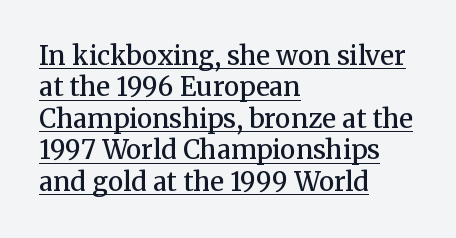
Q: Is the text bold? A: Semi-bold.
Q: Is the text italic (slanted)? A: No, it is upright.
Q: Is the text underlined? A: Yes.
Q: How is the paragraph aligned? A: Left-aligned.
Q: Is the spacing between letters normal or unusually wide? A: Normal.
